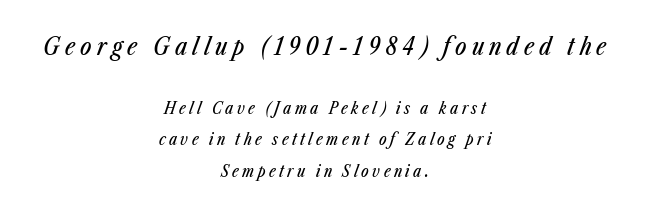
Q: Is the text italic (slanted)? A: Yes, it leans right by about 23 degrees.
Q: Is the text underlined? A: No.
Q: How is the paragraph aligned? A: Centered.
Q: Is the spacing between letters normal or unusually wide? A: Unusually wide.
Q: Is the spacing between lines tight, normal or loose? A: Loose.
Q: Which block of text is set in a larger size, the first (top) or the second (bottom)? A: The first (top) one.
